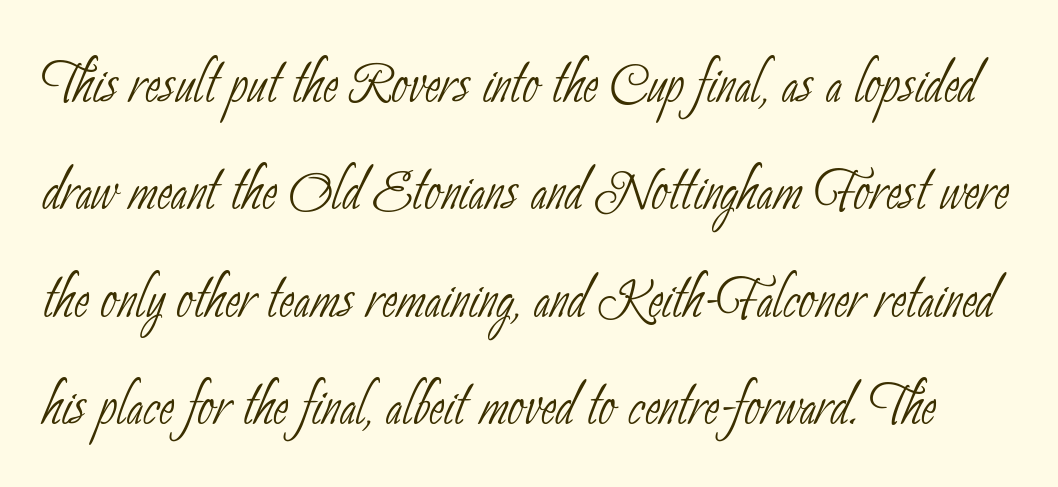
{"serif": "no", "bold": "no", "weight": "thin", "width": "condensed", "stroke_contrast": "low", "x_height": "small", "monospaced": "no", "underline": "no", "line_spacing": "normal", "line_spacing_ratio": 1.47, "letter_spacing": "normal", "letter_spacing_em": 0.0, "glyph_px": 73}
